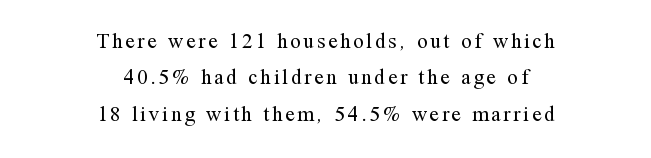
Q: Is the text bold? A: No.
Q: Is the text italic (slanted)? A: No, it is upright.
Q: Is the text underlined? A: No.
Q: How is the paragraph aligned? A: Centered.
